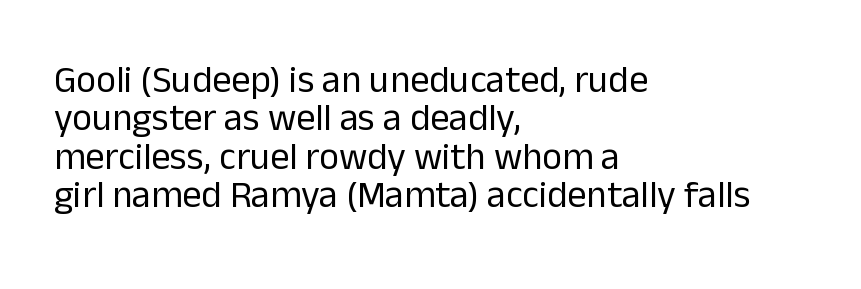
Q: Is the text bold? A: No.
Q: Is the text italic (slanted)? A: No, it is upright.
Q: Is the typeface a serif or a sans-serif typeface? A: Sans-serif.
Q: Is the text underlined? A: No.
Q: How is the paragraph aligned? A: Left-aligned.
Q: Is the spacing between letters normal or unusually wide? A: Normal.
Q: Is the spacing between lines tight, normal or loose? A: Tight.
Q: Width (condensed, normal, or wide)? A: Normal.
Q: Stroke contrast? A: Low.
Q: x-height? A: Medium.
Q: Monospaced? A: No.
